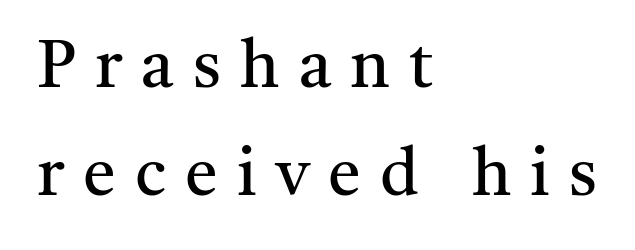
Q: Is the text bold? A: No.
Q: Is the text italic (slanted)? A: No, it is upright.
Q: Is the typeface a serif or a sans-serif typeface? A: Serif.
Q: Is the text underlined? A: No.
Q: How is the paragraph aligned? A: Left-aligned.
Q: Is the spacing between letters normal or unusually wide? A: Unusually wide.
Q: Is the spacing between lines tight, normal or loose? A: Normal.
Q: Width (condensed, normal, or wide)? A: Normal.
Q: Stroke contrast? A: Medium.
Q: x-height? A: Medium.
Q: Monospaced? A: No.
